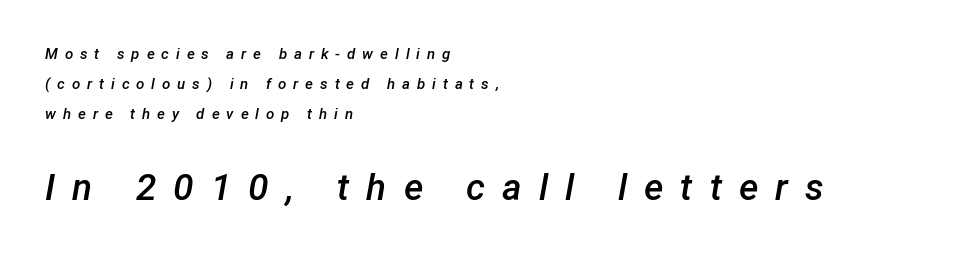
Q: Is the text bold? A: Semi-bold.
Q: Is the text italic (slanted)? A: Yes, it leans right by about 12 degrees.
Q: Is the text underlined? A: No.
Q: How is the paragraph aligned? A: Left-aligned.
Q: Is the spacing between letters normal or unusually wide? A: Unusually wide.
Q: Is the spacing between lines tight, normal or loose? A: Loose.
Q: Which block of text is set in a larger size, the first (top) or the second (bottom)? A: The second (bottom) one.
Q: Width (condensed, normal, or wide)? A: Normal.
Q: Stroke contrast? A: Low.
Q: x-height? A: Medium.
Q: Monospaced? A: No.
